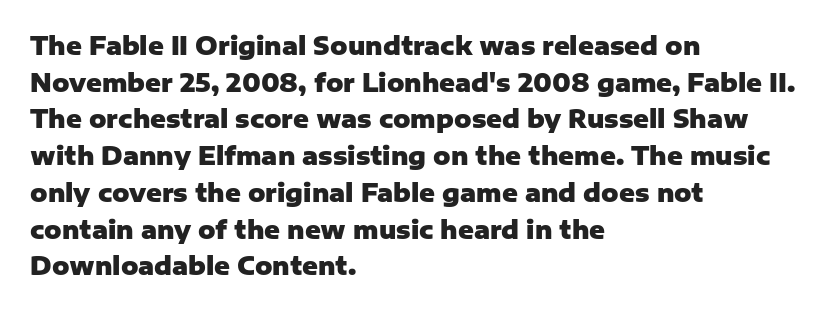
The image shows 24 px bold type, upright; set left-aligned, normal line spacing (1.53x), normal letter spacing, not underlined.
